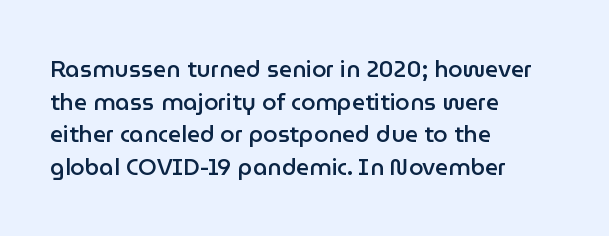
Q: Is the text bold? A: Semi-bold.
Q: Is the text italic (slanted)? A: No, it is upright.
Q: Is the text underlined? A: No.
Q: How is the paragraph aligned? A: Left-aligned.
Q: Is the spacing between letters normal or unusually wide? A: Normal.
Q: Is the spacing between lines tight, normal or loose? A: Normal.
